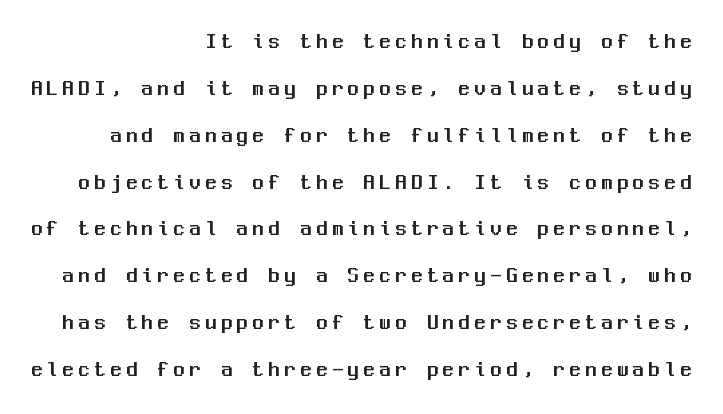
The letters are spread apart with noticeably loose tracking. The vertical gap from one line to the next is large. Unlike italic type, these characters show no tilt at all. The area under the type is left untouched.
